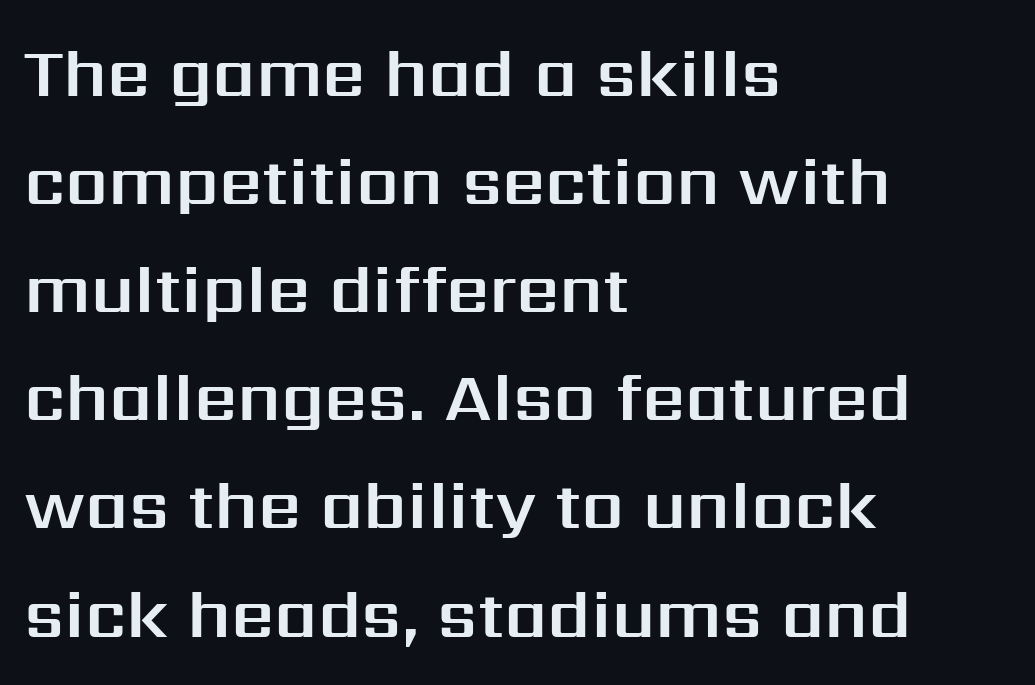
The image shows 68 px sans-serif type, upright; set left-aligned, normal line spacing (1.59x), normal letter spacing, not underlined; medium stroke contrast and a medium x-height.
